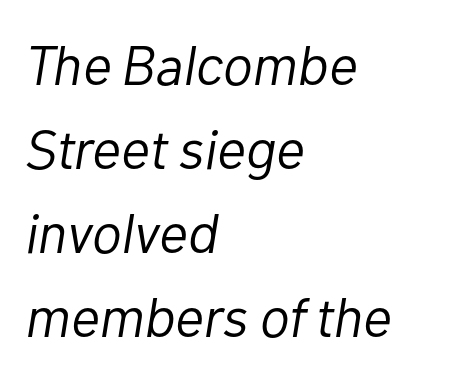
The image shows 56 px light type, italic (leaning right); set left-aligned, normal line spacing (1.5x), normal letter spacing, not underlined; low stroke contrast and a medium x-height.
